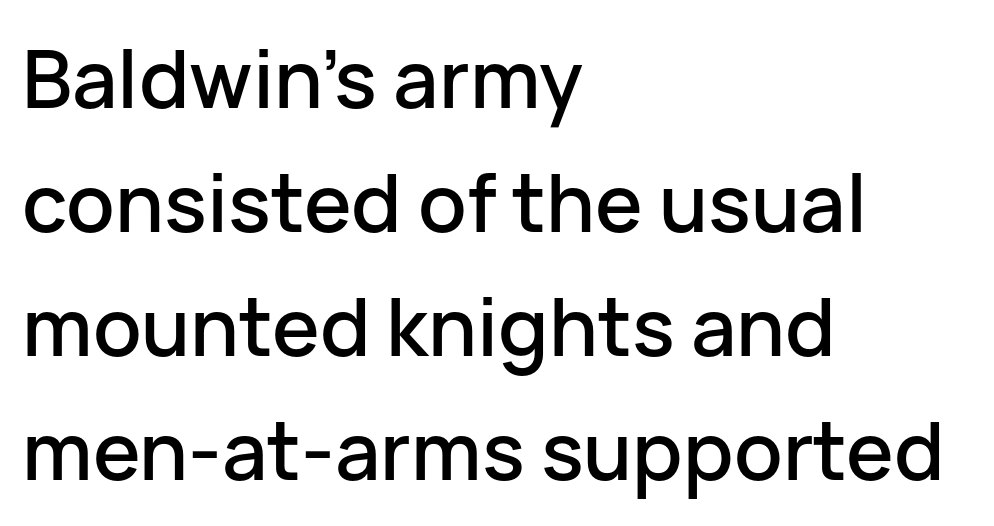
Q: Is the text italic (slanted)? A: No, it is upright.
Q: Is the typeface a serif or a sans-serif typeface? A: Sans-serif.
Q: Is the text underlined? A: No.
Q: How is the paragraph aligned? A: Left-aligned.
Q: Is the spacing between letters normal or unusually wide? A: Normal.
Q: Is the spacing between lines tight, normal or loose? A: Normal.
Q: Width (condensed, normal, or wide)? A: Normal.
Q: Stroke contrast? A: Low.
Q: x-height? A: Medium.
Q: Monospaced? A: No.
